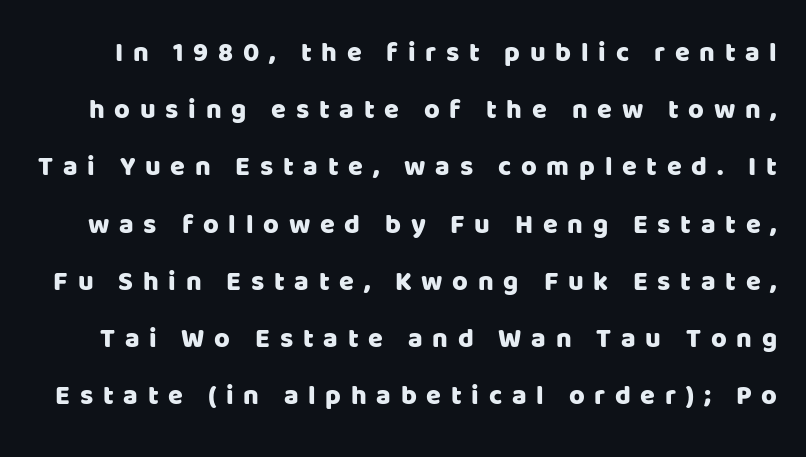
Q: Is the text italic (slanted)? A: No, it is upright.
Q: Is the text underlined? A: No.
Q: Is the spacing between letters normal or unusually wide? A: Unusually wide.
Q: Is the spacing between lines tight, normal or loose? A: Loose.
